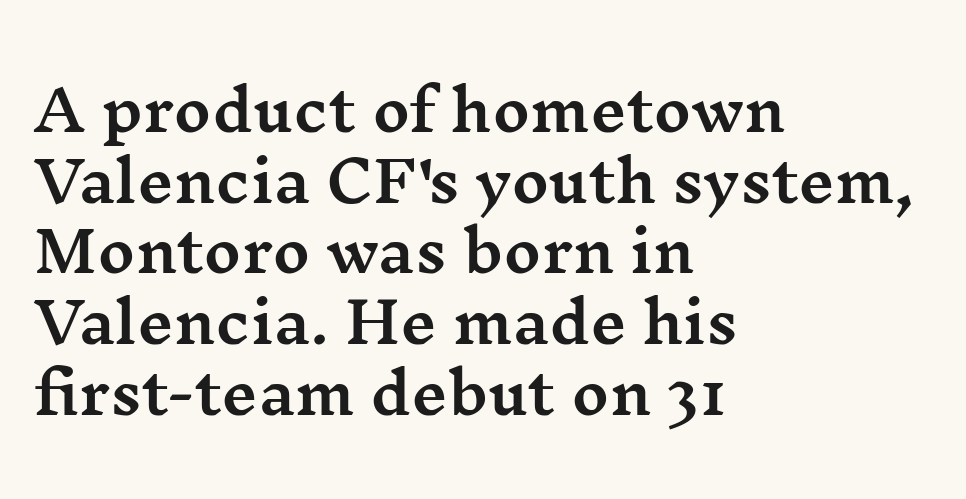
{"serif": "yes", "italic": "no", "width": "wide", "stroke_contrast": "medium", "x_height": "medium", "monospaced": "no", "underline": "no", "align": "left", "line_spacing_ratio": 1.24, "letter_spacing": "normal", "letter_spacing_em": 0.0, "glyph_px": 57}
